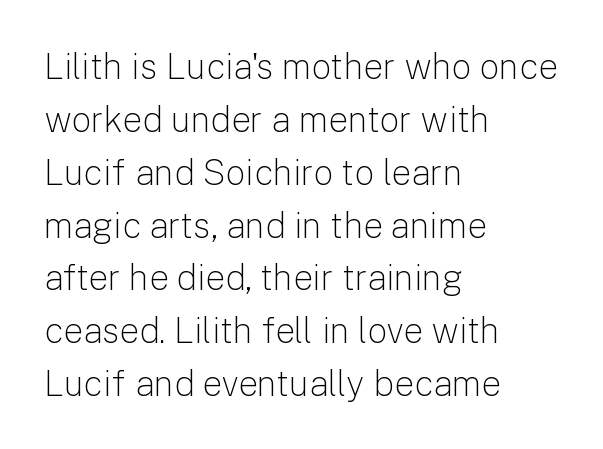
Italic: no, the glyphs are upright roman. Weight: in the light-to-regular range. Beneath every word, the page is bare. Default kerning and tracking; the words read as compact shapes. Compared with a centered layout, this one pins lines to the left instead.
